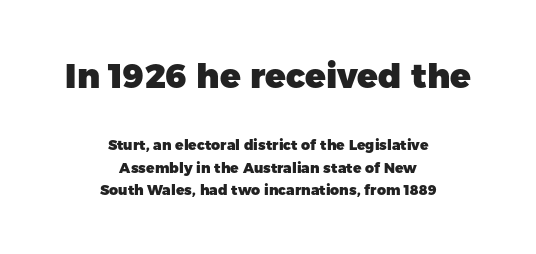
Proportional: the letters do not fall into vertical columns. What's the leading like? Ordinary, nothing unusual. Heft: maximum for text — a bold. Short and long lines alike share a common midpoint. The more generous point size was reserved for the upper chunk. The strip under each line holds only bare page.
